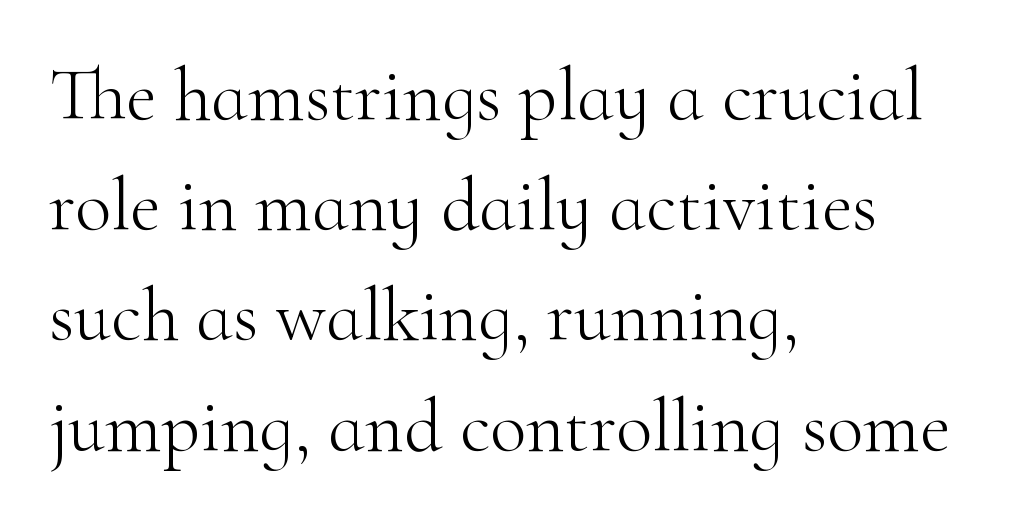
The compositor pushed each line to the left boundary. In terms of posture, this sample is upright. How are the letters spaced? Ordinarily, with no added tracking. A quiet, ordinary-to-light weight characterises the typeface.
